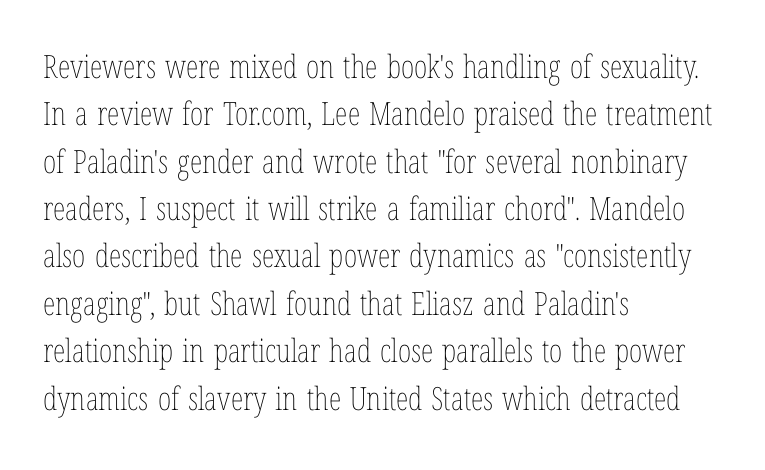
This sample is left-justified, so line endings fall wherever the words run out. This is roman type, the default non-slanted kind. The lines sit at an ordinary, default distance from one another. The passage shown is typed in a proportional face where columns would drift. This rendering leaves character spacing at its baseline value.
